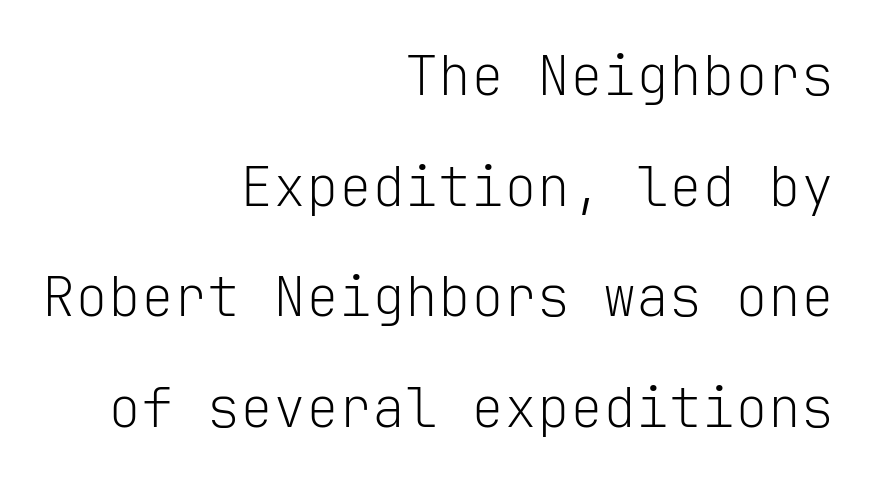
The ragged edge is on the left, which tells us the setting is flush right. The glyphs in this specimen are sans serif. Is this a fixed-width face? Yes — each glyph sits in an identical cell. Ink coverage per letter is moderate at most. The axis of the letterforms is exactly vertical.
